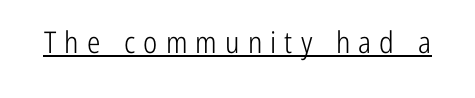
Q: Is the text bold? A: No.
Q: Is the text italic (slanted)? A: No, it is upright.
Q: Is the typeface a serif or a sans-serif typeface? A: Sans-serif.
Q: Is the text underlined? A: Yes.
Q: Is the spacing between letters normal or unusually wide? A: Unusually wide.
Q: Width (condensed, normal, or wide)? A: Condensed.
Q: Stroke contrast? A: Low.
Q: x-height? A: Medium.
Q: Monospaced? A: No.
